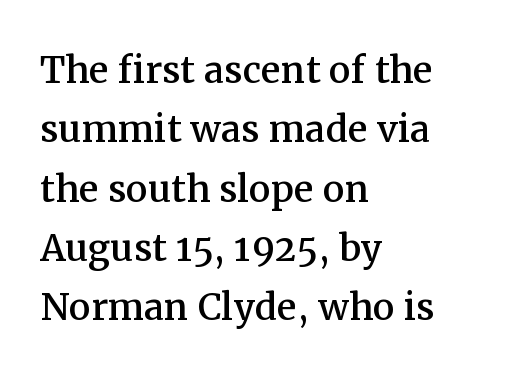
Honestly, the letter spacing is just normal — you wouldn't notice it. Line starts are locked; line ends wander. A typesetter would mark this as roman, not italic. The passage shown is typed in a proportional face where columns would drift. Has an underline been added? It has not. The characters display serif detailing at their extremities.
